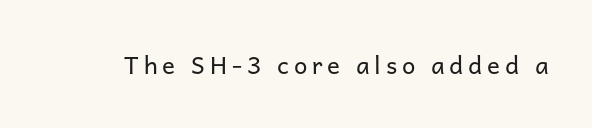
The image shows 24 px text type, upright; set unusually wide letter spacing (+0.2 em), not underlined.
